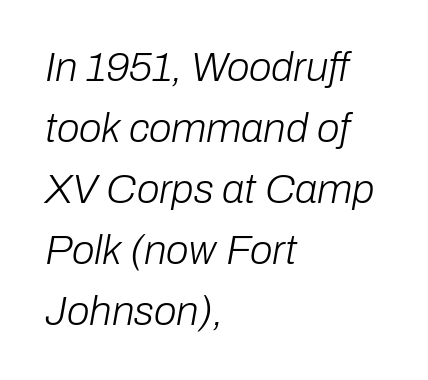
Tracking here is standard; glyphs follow each other at the usual distance. Each letter keeps its own natural width here, so spacing adapts to shape. The paragraph has a hard left edge and a soft right edge. The baseline area is clear.
